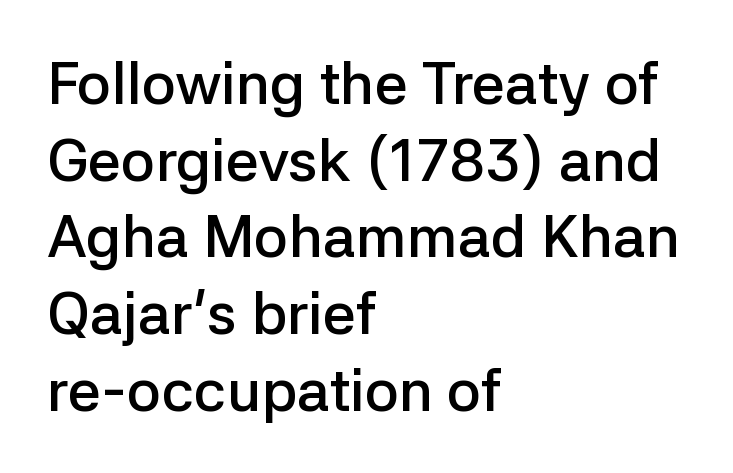
{"serif": "no", "italic": "no", "bold": "semi", "weight": "semibold", "width": "normal", "stroke_contrast": "low", "x_height": "medium", "monospaced": "no", "underline": "no", "align": "left", "line_spacing": "normal", "line_spacing_ratio": 1.3, "letter_spacing": "normal", "letter_spacing_em": 0.0, "glyph_px": 59}
